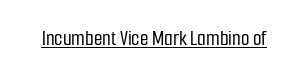
Compared with typical body copy, the letter spacing here is the same. Honestly, the underline is the first thing you notice here. No italicization has been applied; the sample stays upright.
